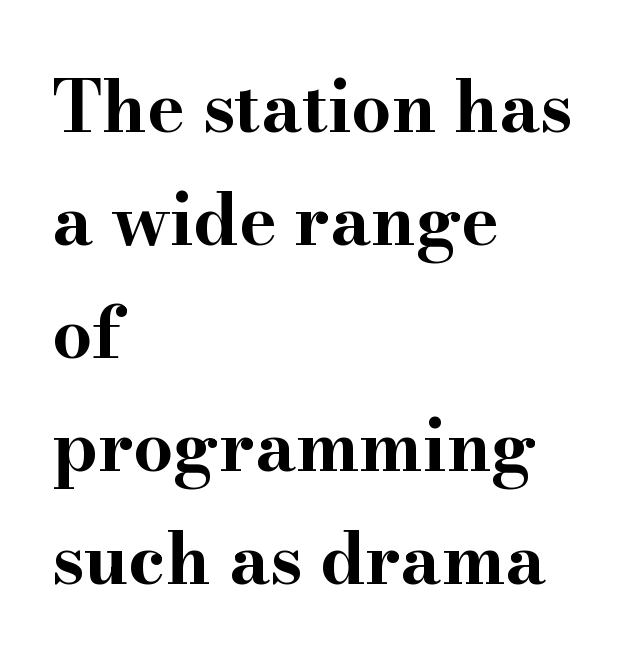
Q: Is the text bold? A: Yes.
Q: Is the text italic (slanted)? A: No, it is upright.
Q: Is the typeface a serif or a sans-serif typeface? A: Serif.
Q: Is the text underlined? A: No.
Q: How is the paragraph aligned? A: Left-aligned.
Q: Is the spacing between letters normal or unusually wide? A: Normal.
Q: Is the spacing between lines tight, normal or loose? A: Normal.
Q: Width (condensed, normal, or wide)? A: Wide.
Q: Stroke contrast? A: High.
Q: x-height? A: Small.
Q: Monospaced? A: No.
